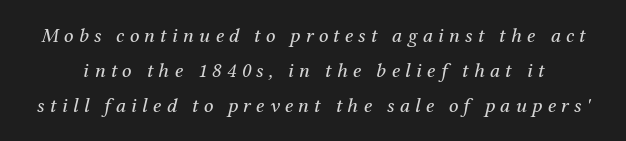
{"italic": "yes", "lean": "right", "slant_degrees": 12, "bold": "no", "underline": "no", "line_spacing": "normal", "line_spacing_ratio": 1.66, "letter_spacing": "wide", "letter_spacing_em": 0.24, "glyph_px": 21}
